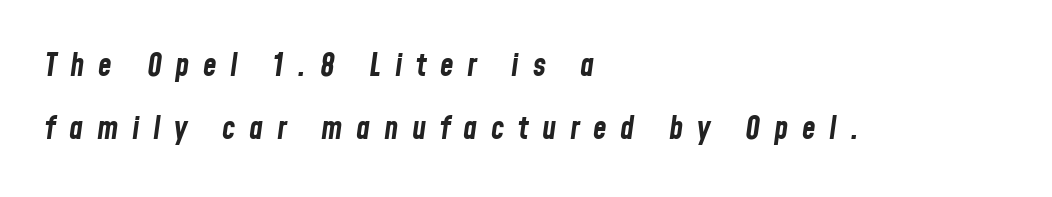
Q: Is the text bold? A: Yes.
Q: Is the text italic (slanted)? A: Yes, it leans right by about 8 degrees.
Q: Is the text underlined? A: No.
Q: How is the paragraph aligned? A: Left-aligned.
Q: Is the spacing between letters normal or unusually wide? A: Unusually wide.
Q: Is the spacing between lines tight, normal or loose? A: Loose.
Q: Width (condensed, normal, or wide)? A: Condensed.
Q: Stroke contrast? A: Low.
Q: x-height? A: Medium.
Q: Monospaced? A: No.
